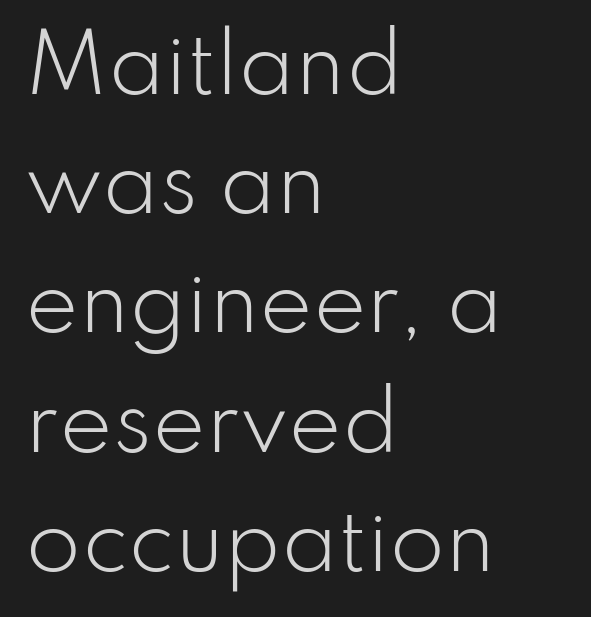
Q: Is the text bold? A: No.
Q: Is the text italic (slanted)? A: No, it is upright.
Q: Is the typeface a serif or a sans-serif typeface? A: Sans-serif.
Q: Is the text underlined? A: No.
Q: How is the paragraph aligned? A: Left-aligned.
Q: Is the spacing between letters normal or unusually wide? A: Normal.
Q: Is the spacing between lines tight, normal or loose? A: Normal.
Q: Width (condensed, normal, or wide)? A: Normal.
Q: Stroke contrast? A: Low.
Q: x-height? A: Small.
Q: Monospaced? A: No.
